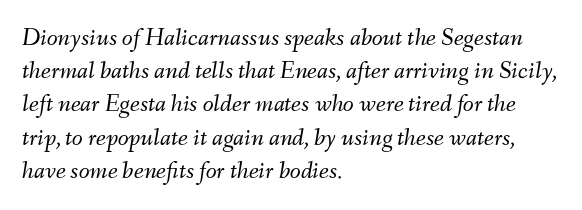
{"italic": "yes", "lean": "right", "slant_degrees": 9, "bold": "no", "underline": "no", "align": "left", "line_spacing": "normal", "line_spacing_ratio": 1.33, "letter_spacing": "normal", "letter_spacing_em": 0.0, "glyph_px": 25}
